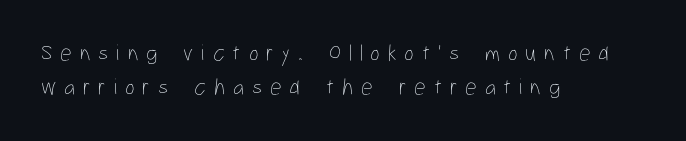
The image shows 23 px text type, upright; set left-aligned, normal line spacing (1.5x), unusually wide letter spacing (+0.34 em), not underlined.
